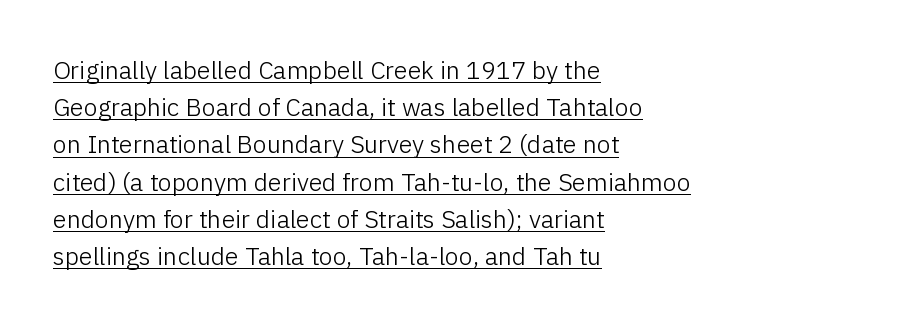
Nothing heavy about these letters — not bold at all. Each word holds together tightly as a unit, with standard inter-letter gaps. Is there any slant? The stems are plumb. This rendering features underlined lettering.
